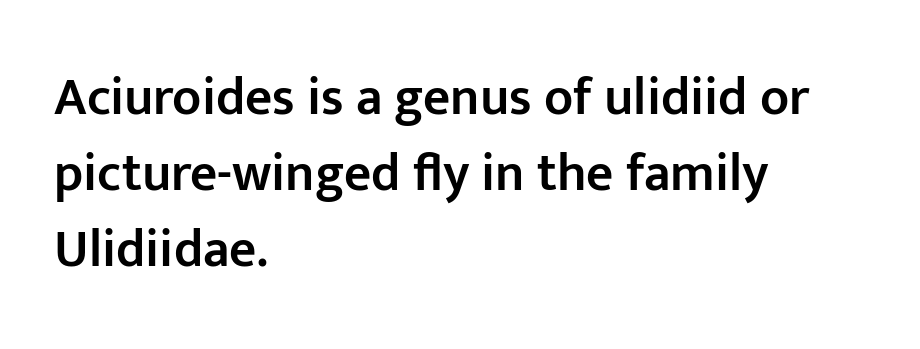
The image shows 53 px semibold sans-serif type, upright; set left-aligned, normal line spacing (1.43x), normal letter spacing, not underlined; low stroke contrast and a medium x-height.
